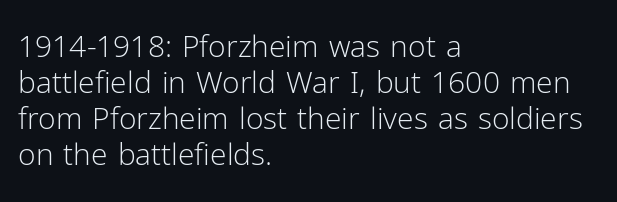
Q: Is the text bold? A: No.
Q: Is the text italic (slanted)? A: No, it is upright.
Q: Is the typeface a serif or a sans-serif typeface? A: Sans-serif.
Q: Is the text underlined? A: No.
Q: How is the paragraph aligned? A: Left-aligned.
Q: Is the spacing between letters normal or unusually wide? A: Normal.
Q: Width (condensed, normal, or wide)? A: Normal.
Q: Stroke contrast? A: Low.
Q: x-height? A: Medium.
Q: Monospaced? A: No.
